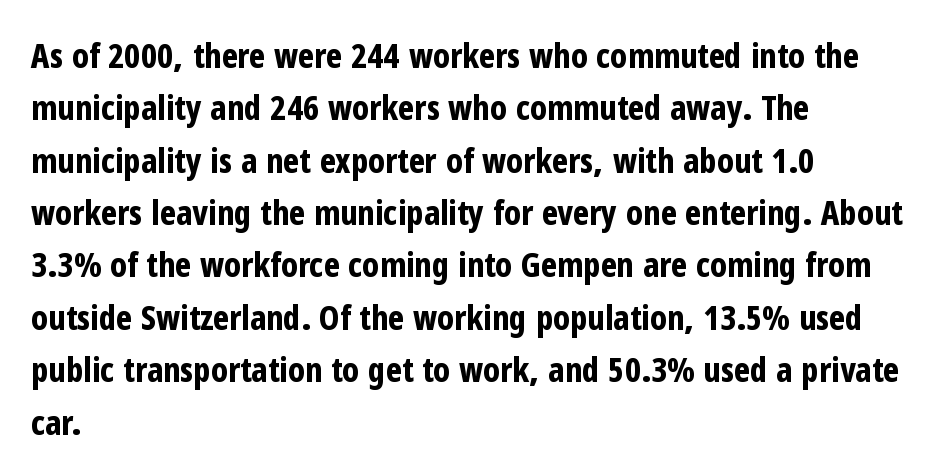
{"serif": "no", "italic": "no", "bold": "yes", "weight": "bold", "width": "condensed", "stroke_contrast": "low", "x_height": "medium", "monospaced": "no", "underline": "no", "align": "left", "line_spacing": "normal", "line_spacing_ratio": 1.54, "letter_spacing": "normal", "letter_spacing_em": 0.0, "glyph_px": 34}
